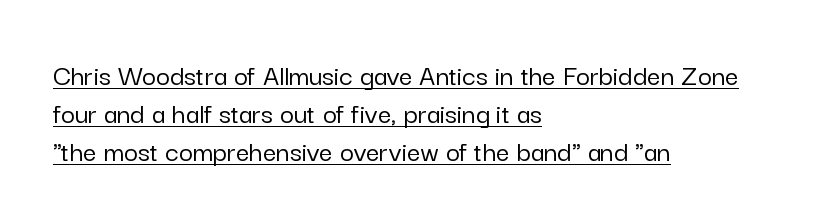
Q: Is the text italic (slanted)? A: No, it is upright.
Q: Is the typeface a serif or a sans-serif typeface? A: Sans-serif.
Q: Is the text underlined? A: Yes.
Q: How is the paragraph aligned? A: Left-aligned.
Q: Is the spacing between letters normal or unusually wide? A: Normal.
Q: Is the spacing between lines tight, normal or loose? A: Normal.
Q: Width (condensed, normal, or wide)? A: Normal.
Q: Stroke contrast? A: Low.
Q: x-height? A: Medium.
Q: Monospaced? A: No.
